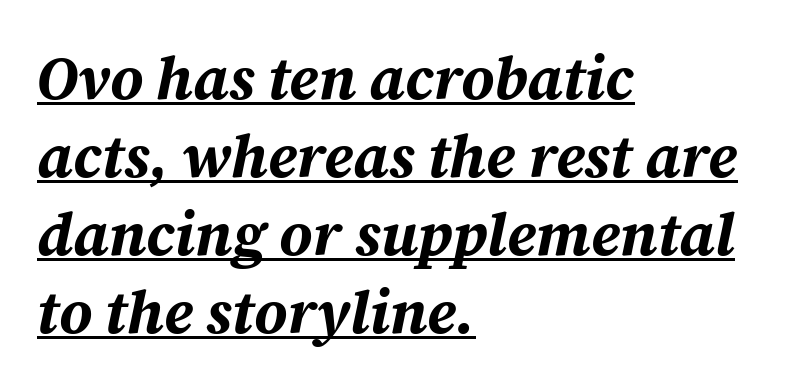
{"italic": "yes", "lean": "right", "slant_degrees": 12, "bold": "yes", "weight": "bold", "width": "normal", "stroke_contrast": "medium", "x_height": "medium", "monospaced": "no", "underline": "yes", "align": "left", "line_spacing": "normal", "line_spacing_ratio": 1.3, "letter_spacing": "normal", "letter_spacing_em": 0.0, "glyph_px": 60}
